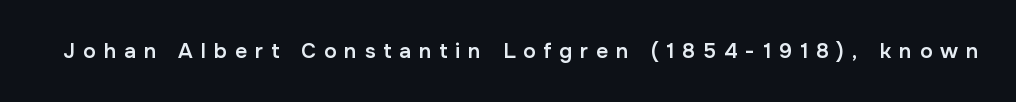
The image shows 21 px text type, upright; set unusually wide letter spacing (+0.38 em), not underlined.
